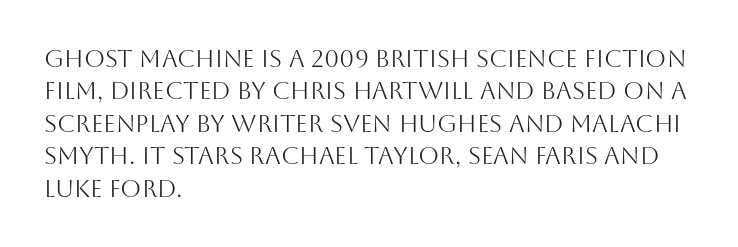
Q: Is the text bold? A: No.
Q: Is the text italic (slanted)? A: No, it is upright.
Q: Is the text underlined? A: No.
Q: How is the paragraph aligned? A: Left-aligned.
Q: Is the spacing between letters normal or unusually wide? A: Normal.
Q: Is the spacing between lines tight, normal or loose? A: Normal.
